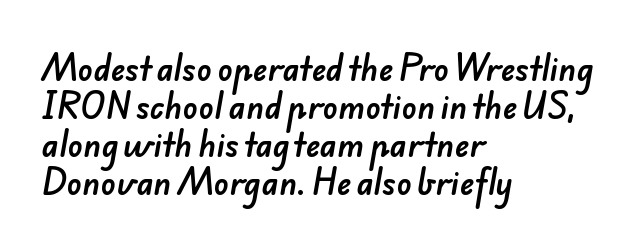
{"serif": "no", "width": "normal", "stroke_contrast": "low", "x_height": "small", "monospaced": "no", "underline": "no", "align": "left", "line_spacing_ratio": 1.23, "letter_spacing": "normal", "letter_spacing_em": 0.0, "glyph_px": 31}
